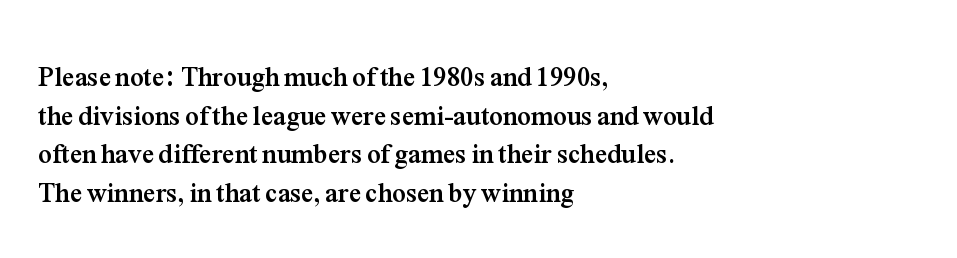
{"italic": "no", "bold": "yes", "underline": "no", "align": "left", "line_spacing": "normal", "line_spacing_ratio": 1.43, "letter_spacing": "normal", "letter_spacing_em": 0.0, "glyph_px": 27}
